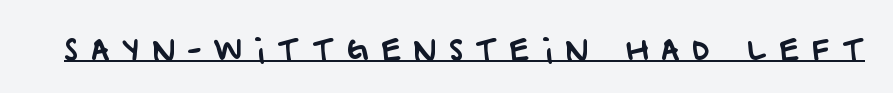
Q: Is the typeface a serif or a sans-serif typeface? A: Sans-serif.
Q: Is the text underlined? A: Yes.
Q: Is the spacing between letters normal or unusually wide? A: Unusually wide.
Q: Width (condensed, normal, or wide)? A: Normal.
Q: Stroke contrast? A: Low.
Q: x-height? A: Large.
Q: Monospaced? A: No.
